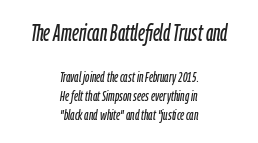
Reading top to bottom, the characters get smaller at the block break. Honestly, the row spacing looks completely unremarkable. Observe the ordinary spacing: letters are neighbours, not strangers. The rendering applies a slant to the glyphs. Compared with a flush-left layout, this one balances lines on the center instead. Descender tails drop into unmarked territory.
